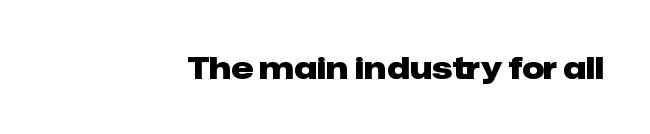
Q: Is the text bold? A: Yes.
Q: Is the text italic (slanted)? A: No, it is upright.
Q: Is the typeface a serif or a sans-serif typeface? A: Sans-serif.
Q: Is the text underlined? A: No.
Q: How is the paragraph aligned? A: Right-aligned.
Q: Is the spacing between letters normal or unusually wide? A: Normal.
Q: Width (condensed, normal, or wide)? A: Normal.
Q: Stroke contrast? A: Low.
Q: x-height? A: Medium.
Q: Monospaced? A: No.
